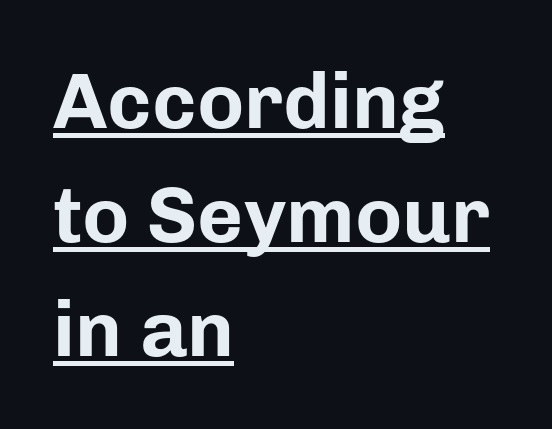
The line-height multiplier appears to be the usual default. Notice how thick the strokes are: this is what a full bold looks like. If you drew a line through each stem, it would be perfectly vertical. Reading down the block, your eye returns to a fixed left position each line.
